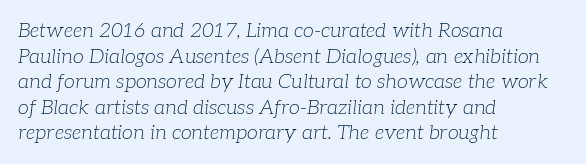
{"italic": "yes", "lean": "right", "slant_degrees": 7, "bold": "no", "underline": "no", "align": "left", "line_spacing": "normal", "line_spacing_ratio": 1.28, "letter_spacing": "normal", "letter_spacing_em": 0.0, "glyph_px": 20}
